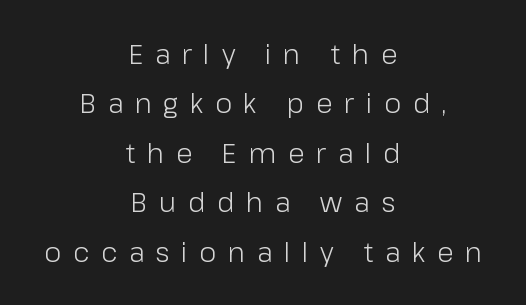
The glyphs are unaccompanied by any horizontal stroke below them. Posture: straight, roman, zero tilt. The type is letterspaced generously, with wide tracking. Which margin do the lines hug? Neither — every line sits in the middle. Stroke mass is kept to a normal reading level or below.
